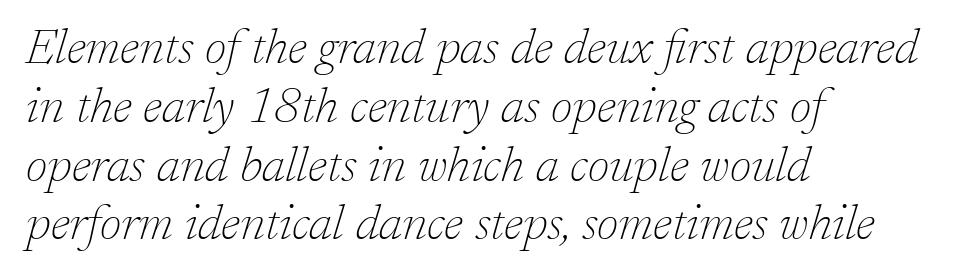
The image shows 49 px thin serif type, italic (leaning right); set left-aligned, line spacing 1.2x, normal letter spacing, not underlined; low stroke contrast and a medium x-height.
